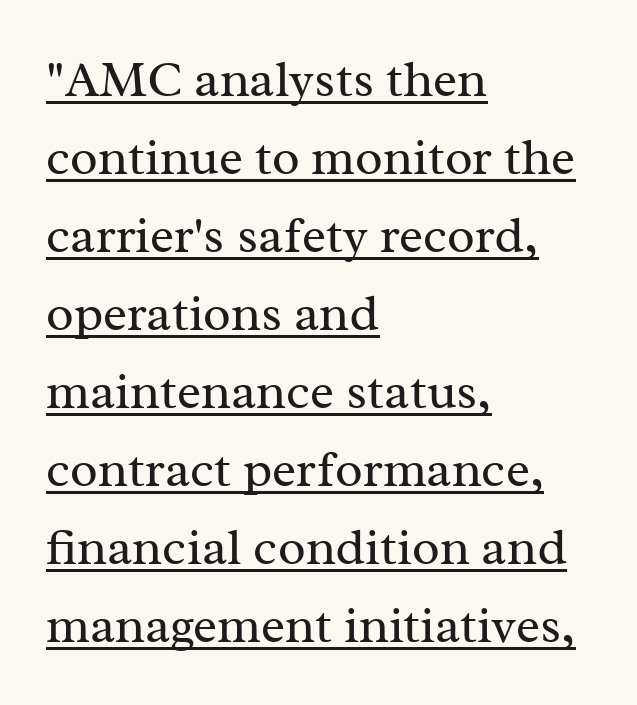
{"serif": "yes", "italic": "no", "bold": "no", "weight": "regular", "width": "normal", "stroke_contrast": "medium", "x_height": "medium", "monospaced": "no", "underline": "yes", "align": "left", "line_spacing": "normal", "line_spacing_ratio": 1.53, "letter_spacing": "normal", "letter_spacing_em": 0.0, "glyph_px": 51}
